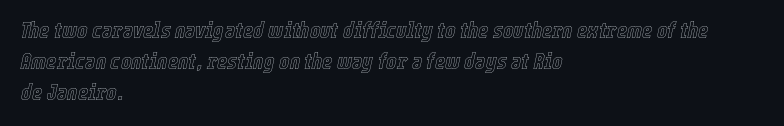
The image shows 22 px text type, italic (leaning right); set left-aligned, normal line spacing (1.4x), normal letter spacing, not underlined.
